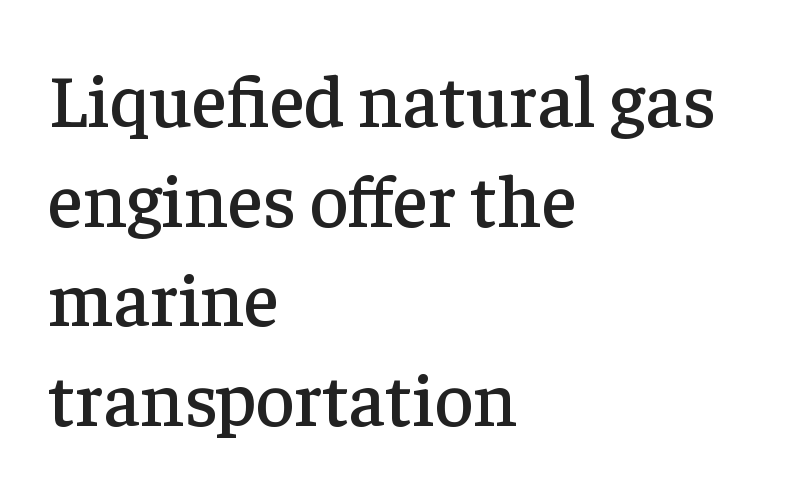
{"serif": "yes", "italic": "no", "width": "normal", "stroke_contrast": "low", "x_height": "medium", "monospaced": "no", "underline": "no", "align": "left", "line_spacing": "normal", "line_spacing_ratio": 1.33, "letter_spacing": "normal", "letter_spacing_em": 0.0, "glyph_px": 75}
